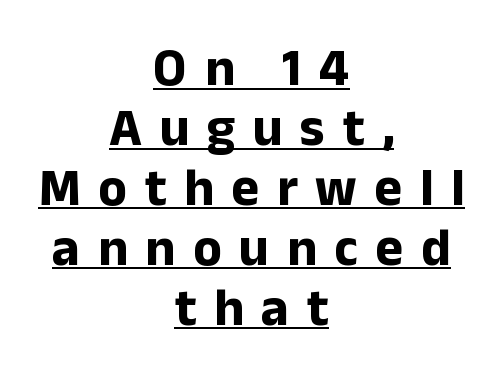
{"serif": "no", "italic": "no", "bold": "yes", "weight": "bold", "width": "normal", "stroke_contrast": "low", "x_height": "medium", "monospaced": "no", "underline": "yes", "align": "center", "line_spacing": "tight", "line_spacing_ratio": 1.13, "letter_spacing": "wide", "letter_spacing_em": 0.33, "glyph_px": 53}
